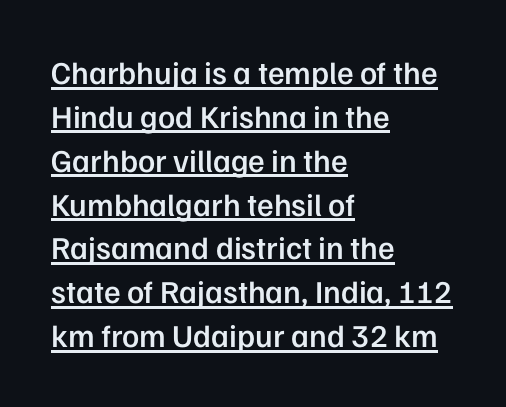
Line beginnings align vertically; line endings do not. Look at the stroke-to-counter ratio: somewhat heavy, a semibold. Tracking here is standard; glyphs follow each other at the usual distance. I'd call this a sans setting — the letters go barefoot.
